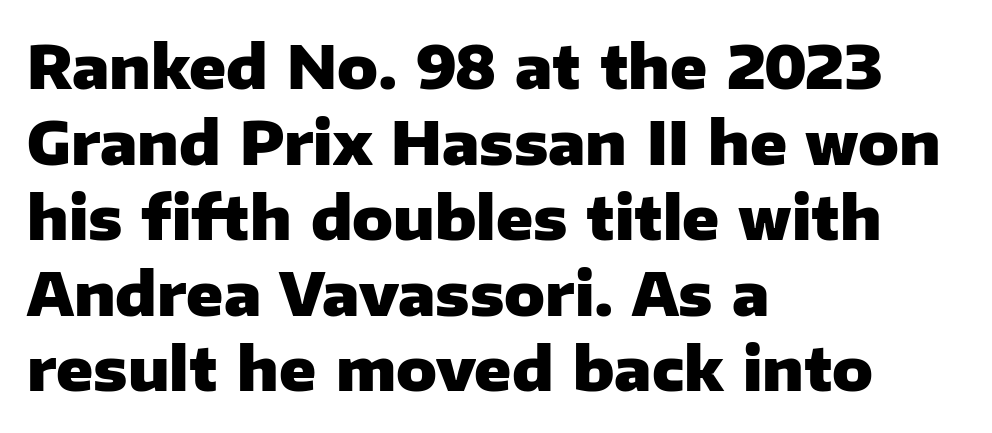
{"serif": "no", "italic": "no", "bold": "yes", "weight": "heavy", "width": "normal", "stroke_contrast": "low", "x_height": "medium", "monospaced": "no", "underline": "no", "align": "left", "line_spacing": "normal", "line_spacing_ratio": 1.26, "letter_spacing": "normal", "letter_spacing_em": 0.0, "glyph_px": 60}
